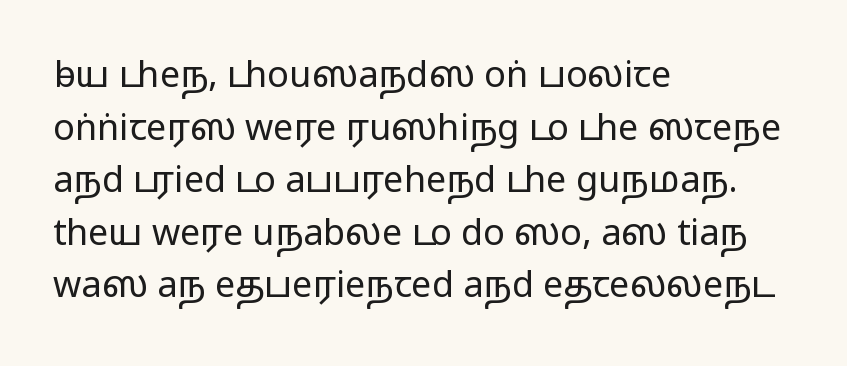
The image shows 36 px regular-weight, wide sans-serif type, upright; set left-aligned, normal line spacing (1.46x), normal letter spacing, not underlined; low stroke contrast and a medium x-height.
